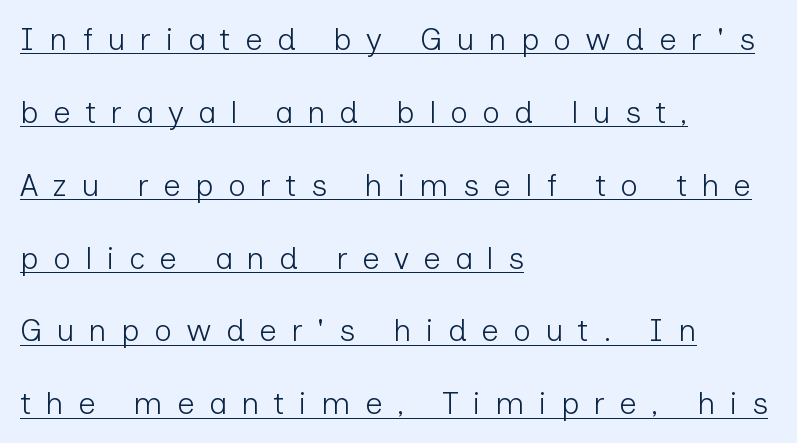
The image shows 31 px light sans-serif type, upright; set left-aligned, loose line spacing (2.35x), unusually wide letter spacing (+0.46 em), underlined; low stroke contrast and a medium x-height.
